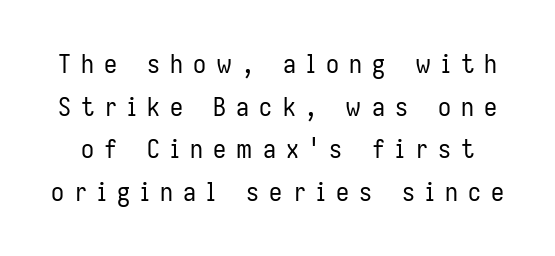
{"italic": "no", "bold": "no", "underline": "no", "line_spacing": "normal", "line_spacing_ratio": 1.64, "letter_spacing": "wide", "letter_spacing_em": 0.39, "glyph_px": 26}
